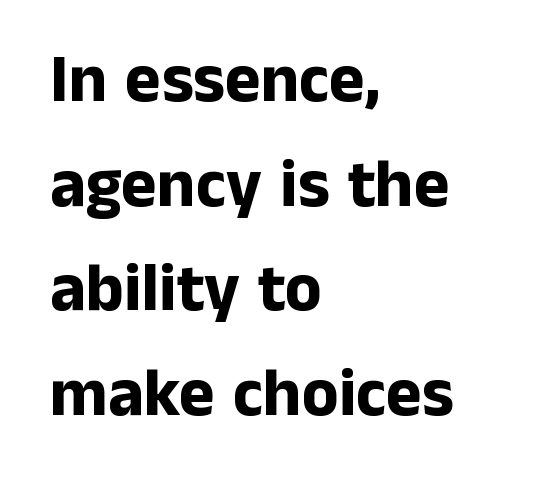
Each row of text sits above clean, open space. The type sits square on the baseline with zero lean. How would I describe the line gaps? Plain and ordinary. The letters advance in unequal steps, a hallmark of proportional type.
